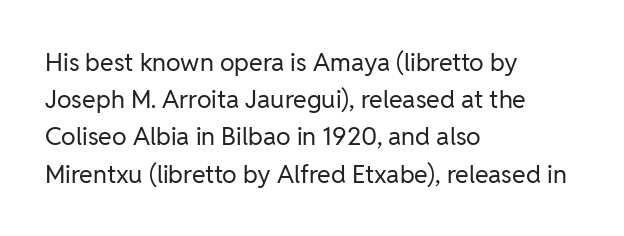
Each new line begins a customary step beneath the previous one. In CSS terms this would be text-align: left. Every character sits straight up, as roman type does. Inter-character spacing is left at the font's built-in metrics.
